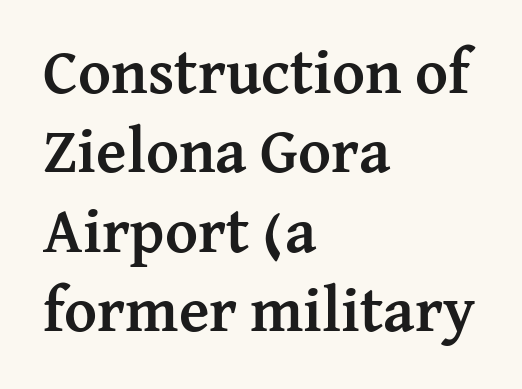
{"serif": "yes", "italic": "no", "bold": "yes", "weight": "semibold", "width": "normal", "stroke_contrast": "medium", "x_height": "medium", "monospaced": "no", "underline": "no", "align": "left", "line_spacing": "normal", "line_spacing_ratio": 1.26, "letter_spacing": "normal", "letter_spacing_em": 0.0, "glyph_px": 63}
